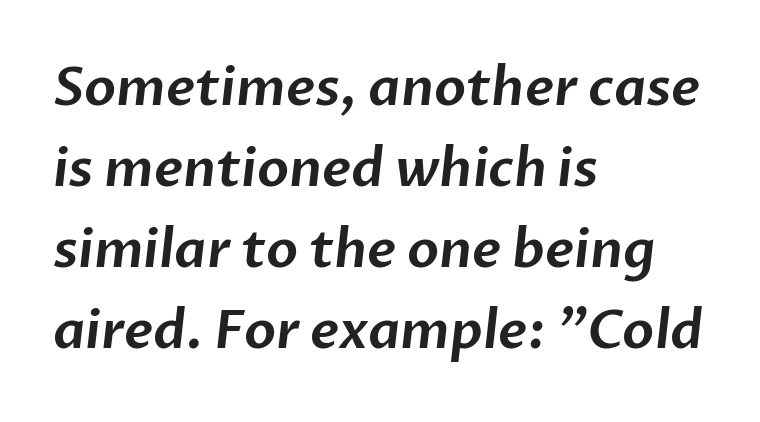
{"serif": "no", "width": "normal", "stroke_contrast": "low", "x_height": "medium", "monospaced": "no", "underline": "no", "align": "left", "line_spacing": "normal", "line_spacing_ratio": 1.56, "letter_spacing": "normal", "letter_spacing_em": 0.0, "glyph_px": 52}
